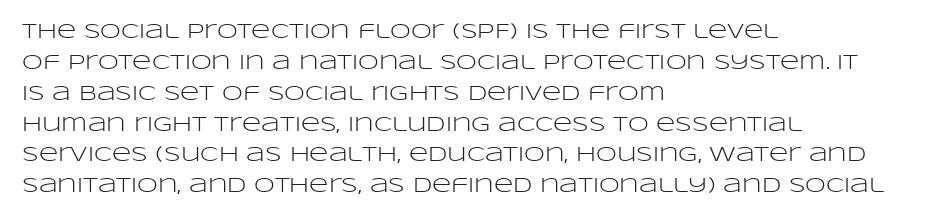
The image shows 21 px text type, upright; set left-aligned, normal line spacing (1.47x), normal letter spacing, not underlined.
